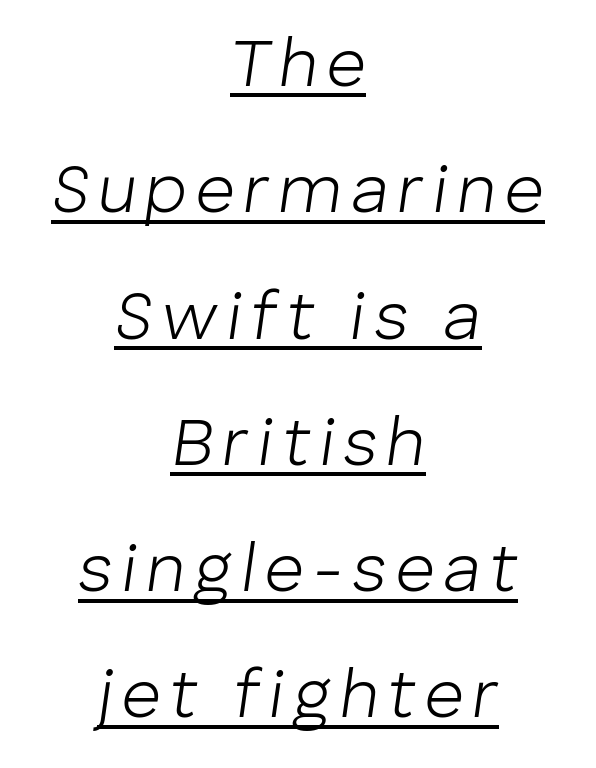
Q: Is the text bold? A: No.
Q: Is the text italic (slanted)? A: Yes, it leans right by about 8 degrees.
Q: Is the text underlined? A: Yes.
Q: How is the paragraph aligned? A: Centered.
Q: Width (condensed, normal, or wide)? A: Normal.
Q: Stroke contrast? A: Low.
Q: x-height? A: Medium.
Q: Monospaced? A: No.
